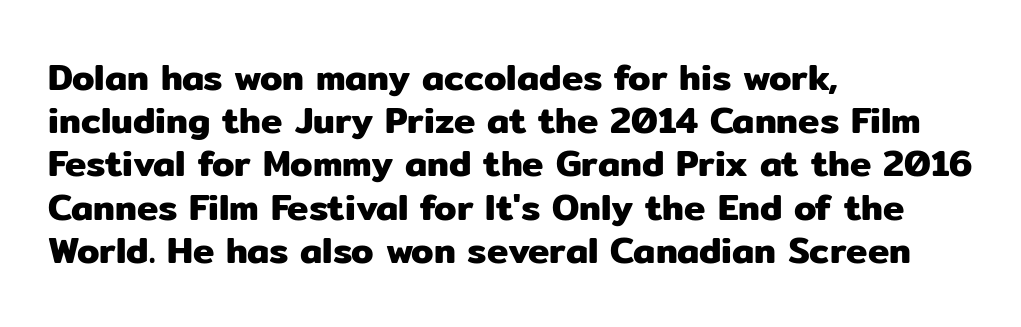
Q: Is the text italic (slanted)? A: No, it is upright.
Q: Is the typeface a serif or a sans-serif typeface? A: Sans-serif.
Q: Is the text underlined? A: No.
Q: How is the paragraph aligned? A: Left-aligned.
Q: Is the spacing between letters normal or unusually wide? A: Normal.
Q: Width (condensed, normal, or wide)? A: Normal.
Q: Stroke contrast? A: Low.
Q: x-height? A: Medium.
Q: Monospaced? A: No.
